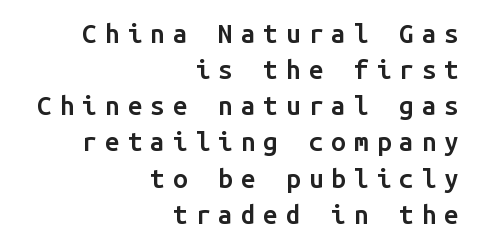
Q: Is the text bold? A: Semi-bold.
Q: Is the text italic (slanted)? A: No, it is upright.
Q: Is the text underlined? A: No.
Q: How is the paragraph aligned? A: Right-aligned.
Q: Is the spacing between letters normal or unusually wide? A: Unusually wide.
Q: Is the spacing between lines tight, normal or loose? A: Normal.
